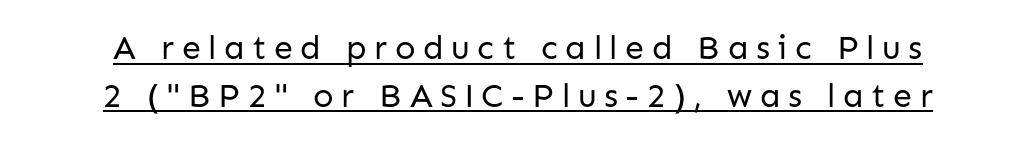
Q: Is the text bold? A: No.
Q: Is the text italic (slanted)? A: No, it is upright.
Q: Is the typeface a serif or a sans-serif typeface? A: Sans-serif.
Q: Is the text underlined? A: Yes.
Q: How is the paragraph aligned? A: Centered.
Q: Is the spacing between letters normal or unusually wide? A: Unusually wide.
Q: Is the spacing between lines tight, normal or loose? A: Normal.
Q: Width (condensed, normal, or wide)? A: Normal.
Q: Stroke contrast? A: Low.
Q: x-height? A: Medium.
Q: Monospaced? A: No.
